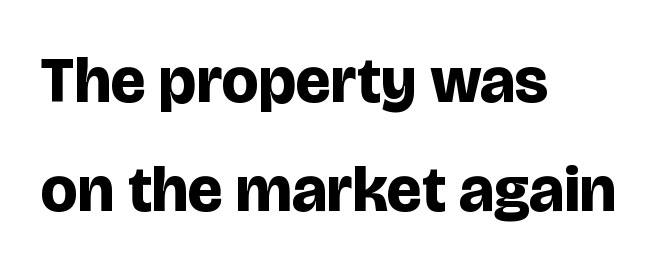
Is there much room between lines? A standard amount, neither cramped nor airy. How heavy is the stroke? Heavy — this is a bold. Character widths vary here, with narrow letters taking less room than wide ones. Posture: straight, roman, zero tilt.
